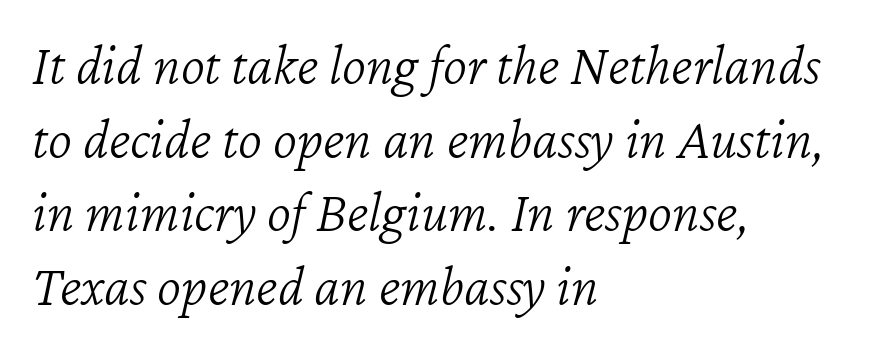
The image shows 58 px light type, italic (leaning right); set left-aligned, normal line spacing (1.27x), normal letter spacing, not underlined; low stroke contrast and a medium x-height.
